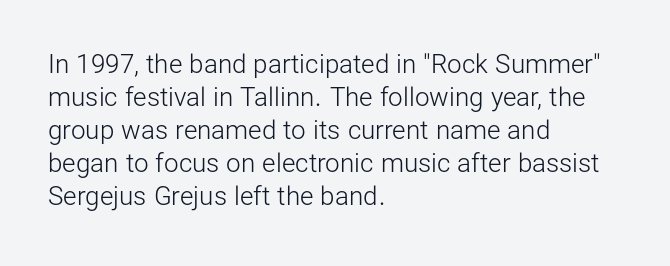
{"italic": "no", "bold": "no", "underline": "no", "align": "left", "line_spacing": "normal", "line_spacing_ratio": 1.27, "letter_spacing": "normal", "letter_spacing_em": 0.0, "glyph_px": 26}
